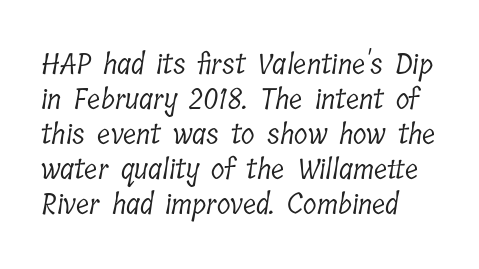
The image shows 28 px light, condensed serif type; set normal line spacing (1.25x), normal letter spacing, not underlined; low stroke contrast and a medium x-height.
